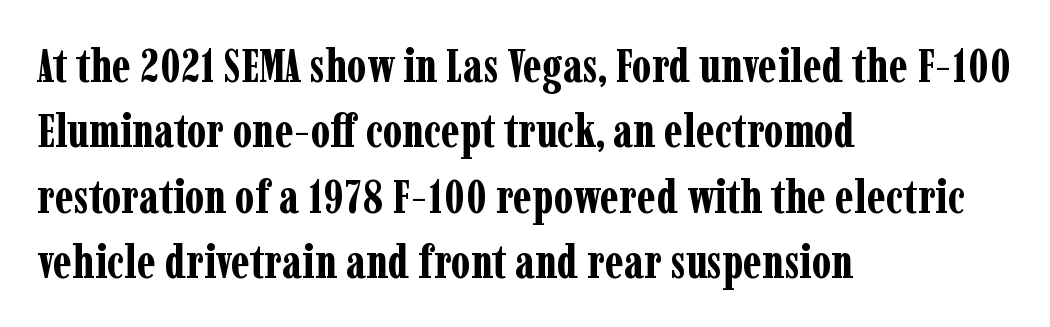
Is this a fixed-width face? No — the glyphs have proportional, varying widths. Look at the tracking — it's just the regular setting, nothing added. In terms of posture, this sample is upright. Is the block centered? No — it sits flush against the left margin.
